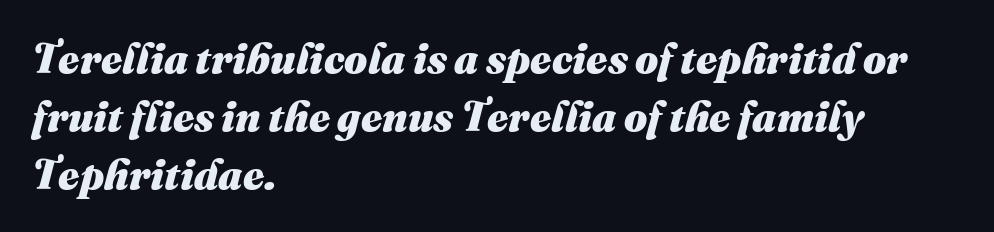
Q: Is the text bold? A: Yes.
Q: Is the text italic (slanted)? A: Yes, it leans right by about 16 degrees.
Q: Is the text underlined? A: No.
Q: How is the paragraph aligned? A: Left-aligned.
Q: Is the spacing between letters normal or unusually wide? A: Normal.
Q: Is the spacing between lines tight, normal or loose? A: Normal.
Q: Width (condensed, normal, or wide)? A: Normal.
Q: Stroke contrast? A: Medium.
Q: x-height? A: Medium.
Q: Monospaced? A: No.
